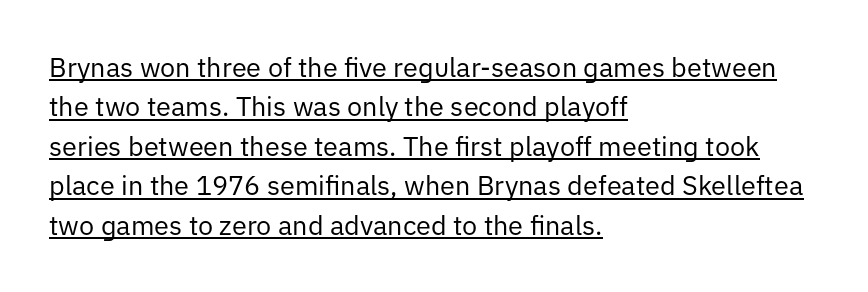
{"italic": "no", "bold": "no", "underline": "yes", "align": "left", "line_spacing": "normal", "line_spacing_ratio": 1.46, "letter_spacing": "normal", "letter_spacing_em": 0.0, "glyph_px": 27}
